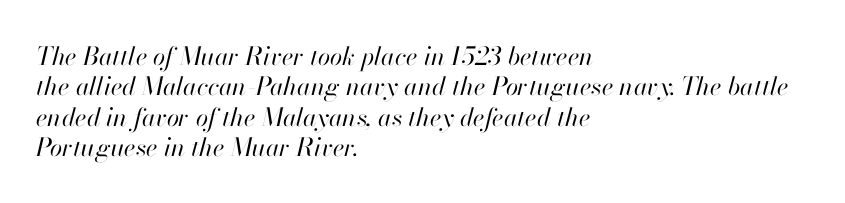
The typesetter chose a ragged-right arrangement here. A bare baseline throughout the passage. The glyphs look as if they've been sheared to an angle. Is the type heavy? It reads as light-to-regular instead.
